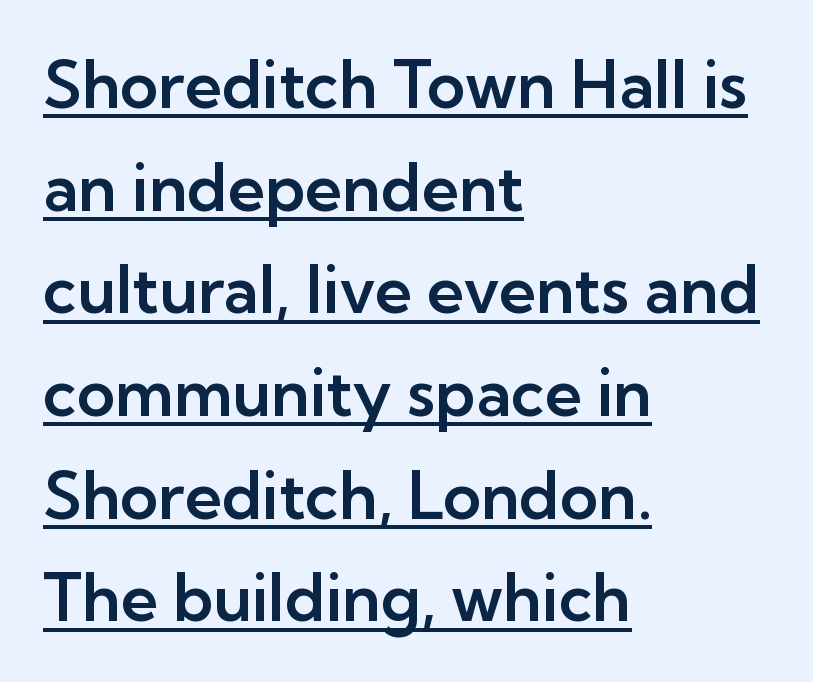
Q: Is the text italic (slanted)? A: No, it is upright.
Q: Is the typeface a serif or a sans-serif typeface? A: Sans-serif.
Q: Is the text underlined? A: Yes.
Q: How is the paragraph aligned? A: Left-aligned.
Q: Is the spacing between letters normal or unusually wide? A: Normal.
Q: Is the spacing between lines tight, normal or loose? A: Normal.
Q: Width (condensed, normal, or wide)? A: Normal.
Q: Stroke contrast? A: Low.
Q: x-height? A: Medium.
Q: Monospaced? A: No.
